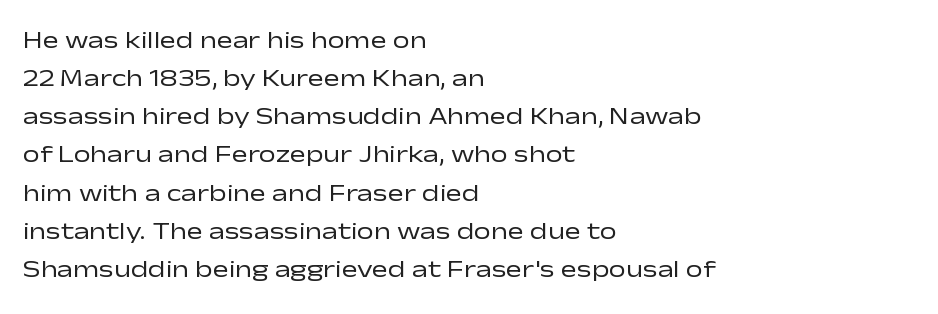
The image shows 24 px text type, upright; set left-aligned, normal line spacing (1.59x), normal letter spacing, not underlined.
